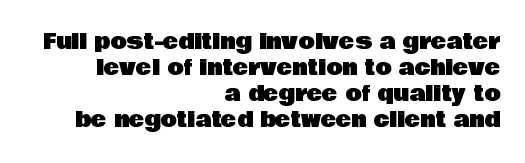
{"italic": "no", "underline": "no", "align": "right", "line_spacing_ratio": 1.24, "letter_spacing": "normal", "letter_spacing_em": 0.0, "glyph_px": 21}
